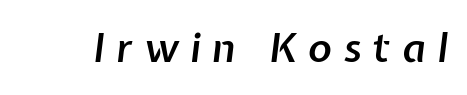
Q: Is the text bold? A: Semi-bold.
Q: Is the text italic (slanted)? A: Yes, it leans right by about 7 degrees.
Q: Is the text underlined? A: No.
Q: Is the spacing between letters normal or unusually wide? A: Unusually wide.
Q: Width (condensed, normal, or wide)? A: Normal.
Q: Stroke contrast? A: Low.
Q: x-height? A: Medium.
Q: Monospaced? A: No.
